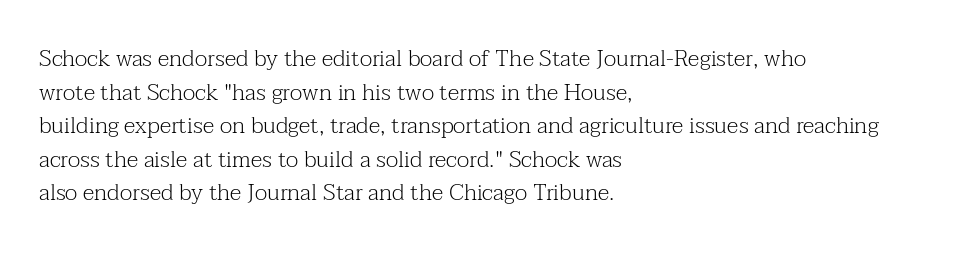
The image shows 23 px text type, upright; set left-aligned, normal line spacing (1.46x), normal letter spacing, not underlined.
